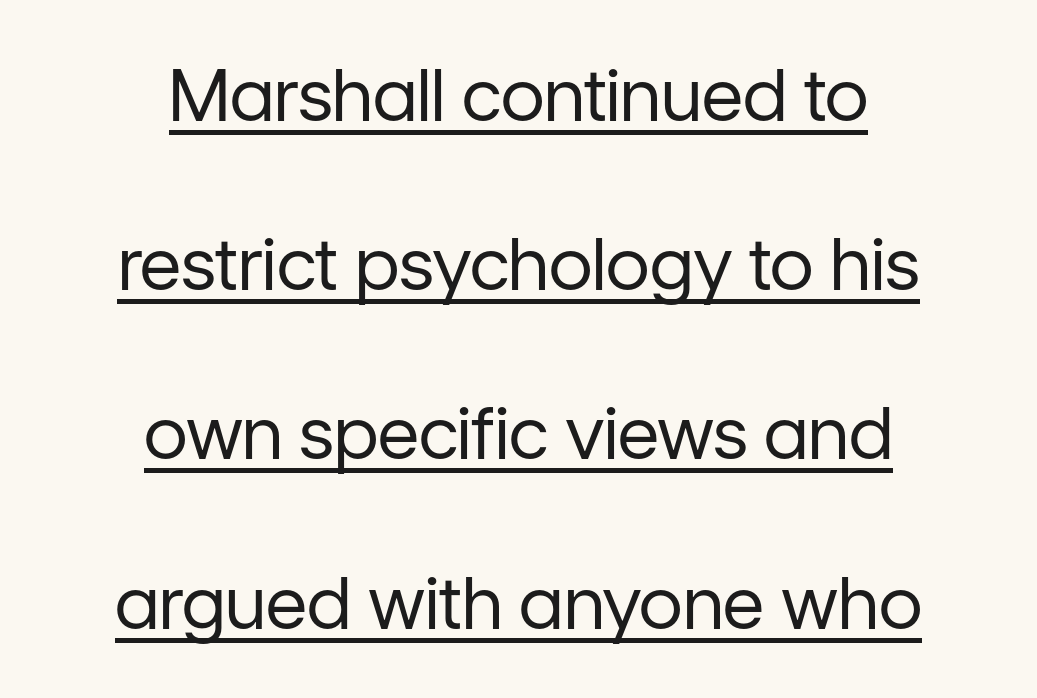
Q: Is the text bold? A: No.
Q: Is the text italic (slanted)? A: No, it is upright.
Q: Is the typeface a serif or a sans-serif typeface? A: Sans-serif.
Q: Is the text underlined? A: Yes.
Q: How is the paragraph aligned? A: Centered.
Q: Is the spacing between letters normal or unusually wide? A: Normal.
Q: Is the spacing between lines tight, normal or loose? A: Loose.
Q: Width (condensed, normal, or wide)? A: Normal.
Q: Stroke contrast? A: Low.
Q: x-height? A: Medium.
Q: Monospaced? A: No.
